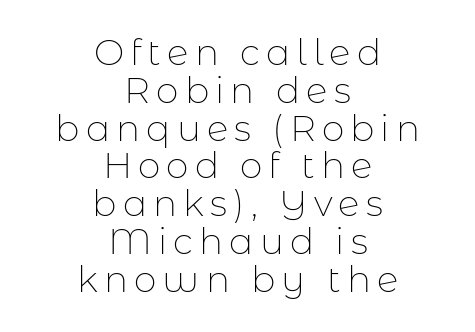
Interline gaps are noticeably narrow in this sample. These lines are composed in type without serifs. Stems here are at most as thick as an everyday book face. Character widths vary here, with narrow letters taking less room than wide ones.
